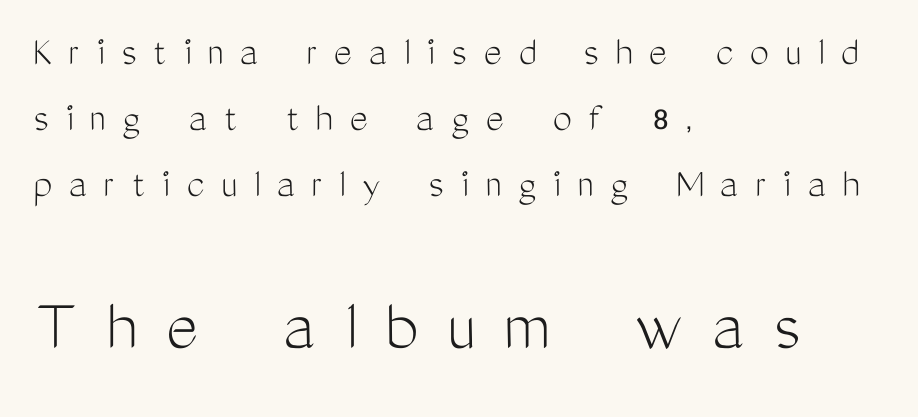
{"serif": "no", "italic": "no", "bold": "no", "weight": "light", "width": "condensed", "stroke_contrast": "medium", "x_height": "medium", "monospaced": "no", "underline": "no", "align": "left", "line_spacing": "normal", "line_spacing_ratio": 1.54, "letter_spacing": "wide", "letter_spacing_em": 0.39, "larger_block": "second", "size_ratio": 1.77, "glyph_px": 76}
